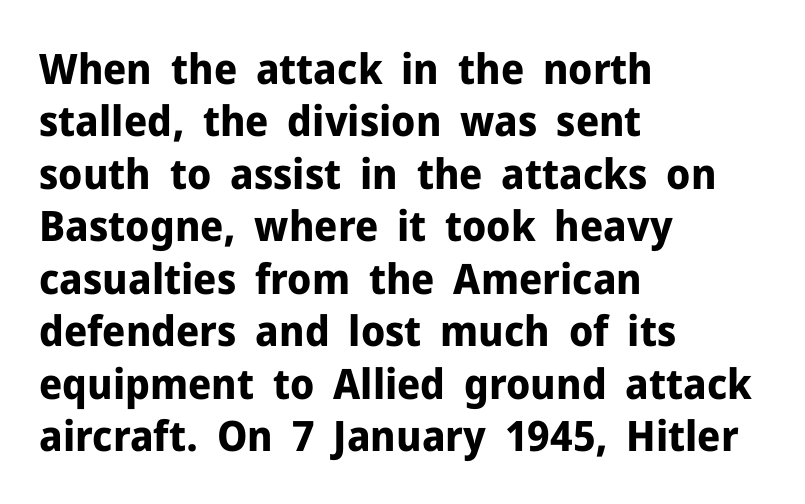
The image shows 42 px bold sans-serif type, upright; set left-aligned, normal line spacing (1.25x), normal letter spacing, not underlined; low stroke contrast and a medium x-height.
